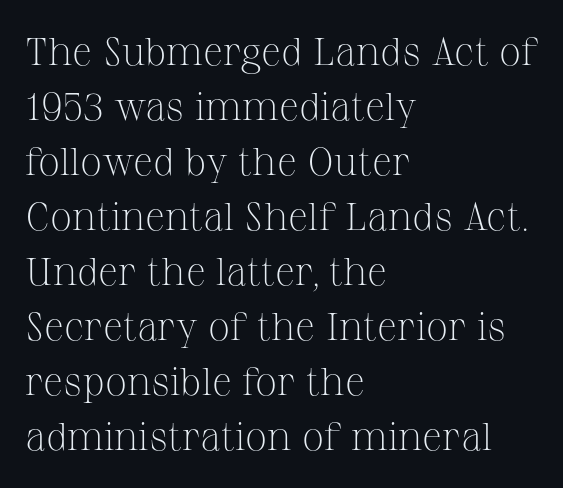
Is this a fixed-width face? No — the glyphs have proportional, varying widths. Horizontal bands of white between lines are of average thickness. Horizontally, the lines are justified to the leading edge only. You could call the tracking neutral — neither tight nor loose. Note: serifs present on the glyphs.
